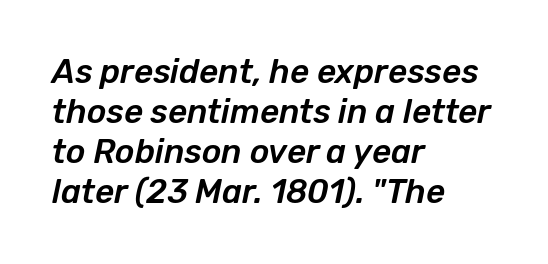
The image shows 33 px text type, italic (leaning right); set left-aligned, line spacing 1.21x, normal letter spacing, not underlined; low stroke contrast and a medium x-height.
